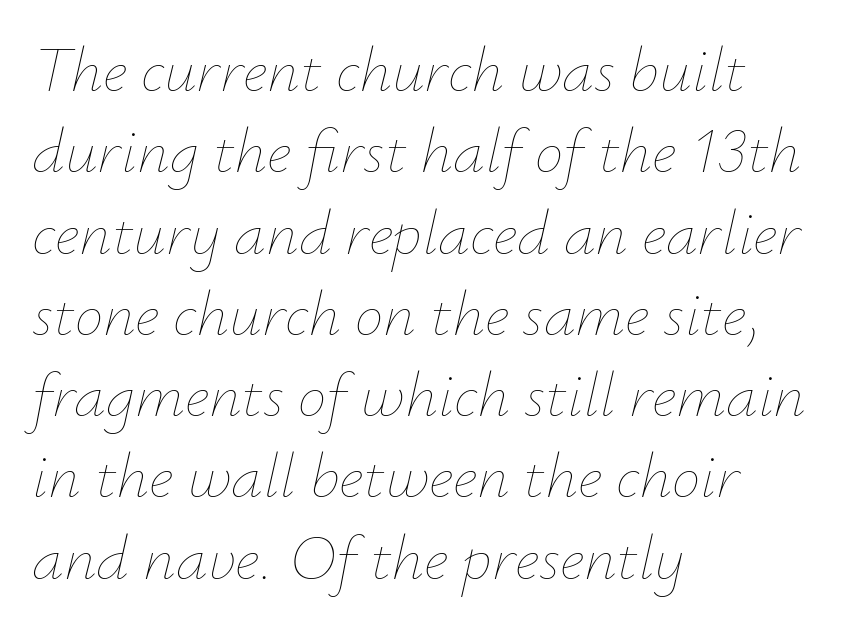
The typesetter chose a ragged-right arrangement here. Every character sits at an angle, as italics do. Descender tails drop into unmarked territory. Stems here are at most as thick as an everyday book face.
